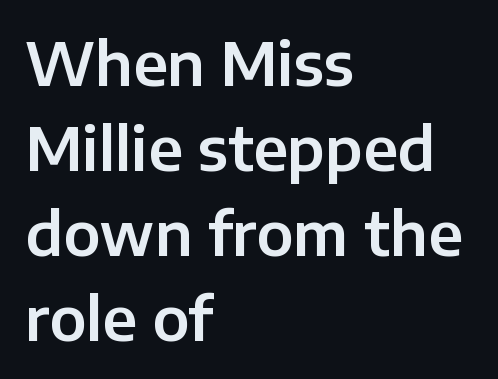
{"serif": "no", "italic": "no", "width": "normal", "stroke_contrast": "low", "x_height": "medium", "monospaced": "no", "underline": "no", "align": "left", "line_spacing": "normal", "line_spacing_ratio": 1.44, "letter_spacing": "normal", "letter_spacing_em": 0.0, "glyph_px": 59}
